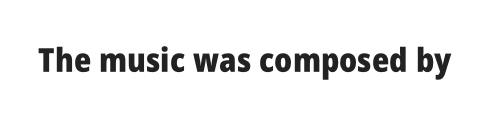
Q: Is the text bold? A: Yes.
Q: Is the text italic (slanted)? A: No, it is upright.
Q: Is the typeface a serif or a sans-serif typeface? A: Sans-serif.
Q: Is the text underlined? A: No.
Q: Is the spacing between letters normal or unusually wide? A: Normal.
Q: Width (condensed, normal, or wide)? A: Condensed.
Q: Stroke contrast? A: Low.
Q: x-height? A: Large.
Q: Monospaced? A: No.
